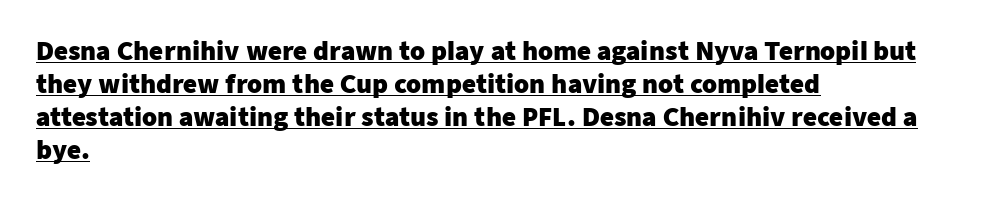
A roman cut, with each character standing at attention. Where is the straight margin? On the left. A baseline rule has been typeset under these characters. The glyphs have the mass of a bold cut. Horizontal bands of white between lines are of average thickness. Tracking value appears to be zero — textbook default spacing.
